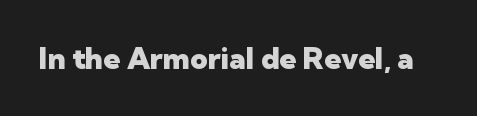
Q: Is the text bold? A: Yes.
Q: Is the text italic (slanted)? A: No, it is upright.
Q: Is the typeface a serif or a sans-serif typeface? A: Sans-serif.
Q: Is the text underlined? A: No.
Q: Is the spacing between letters normal or unusually wide? A: Normal.
Q: Width (condensed, normal, or wide)? A: Normal.
Q: Stroke contrast? A: Low.
Q: x-height? A: Medium.
Q: Monospaced? A: No.
